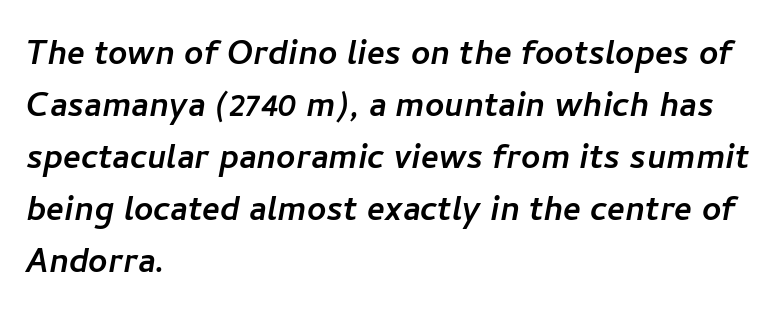
{"serif": "no", "width": "normal", "stroke_contrast": "low", "x_height": "medium", "monospaced": "no", "underline": "no", "align": "left", "line_spacing_ratio": 1.24, "letter_spacing": "normal", "letter_spacing_em": 0.0, "glyph_px": 42}
